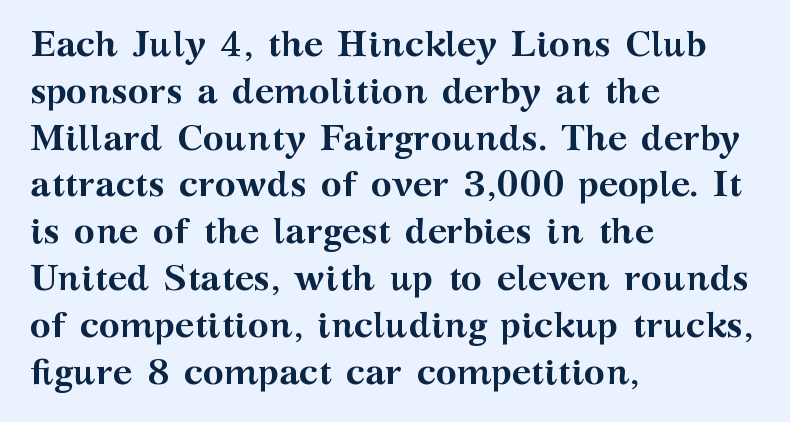
The image shows 36 px semibold, wide serif type, upright; set left-aligned, normal line spacing (1.3x), normal letter spacing, not underlined; medium stroke contrast and a medium x-height.
